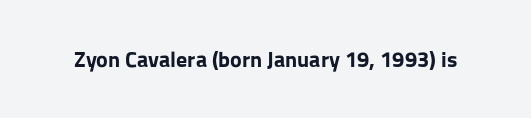
The image shows 22 px bold type, upright; set normal letter spacing, not underlined.
